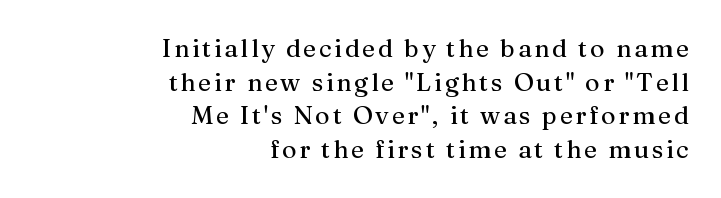
{"italic": "no", "underline": "no", "align": "right", "line_spacing": "normal", "line_spacing_ratio": 1.35, "glyph_px": 25}
